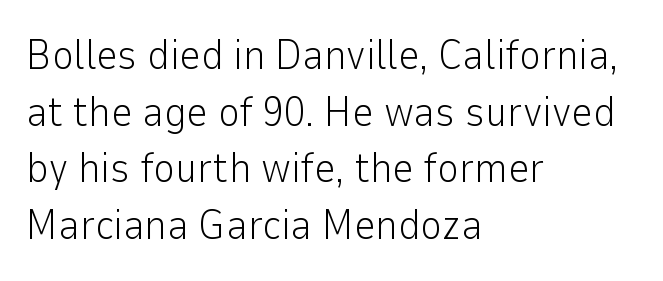
Underlining? Definitely not there. These lines are rendered in a variable-pitch font. Observe the ordinary spacing: letters are neighbours, not strangers. Leading matches the norm, producing a regular column.
